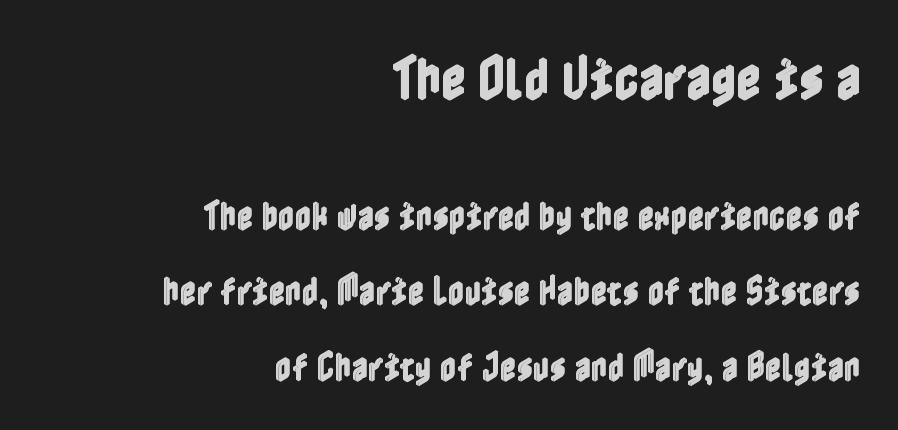
The image shows 48 px condensed type, upright; set right-aligned, loose line spacing (2.35x), normal letter spacing, not underlined; the first (top) block is 1.5x larger; a medium x-height.
